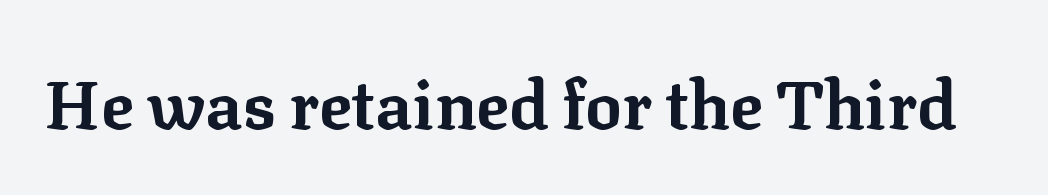
The image shows 68 px bold serif type, upright; set normal letter spacing, not underlined; low stroke contrast and a medium x-height.
